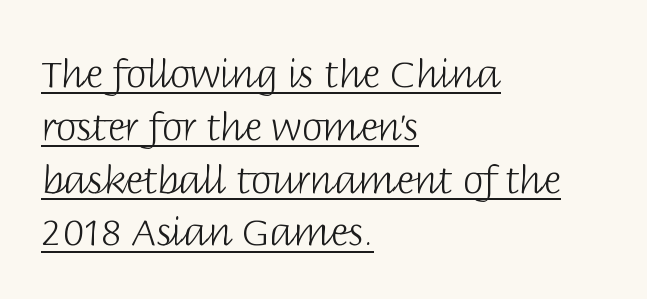
The image shows 38 px light sans-serif type, upright; set left-aligned, normal line spacing (1.39x), normal letter spacing, underlined; low stroke contrast and a large x-height.
